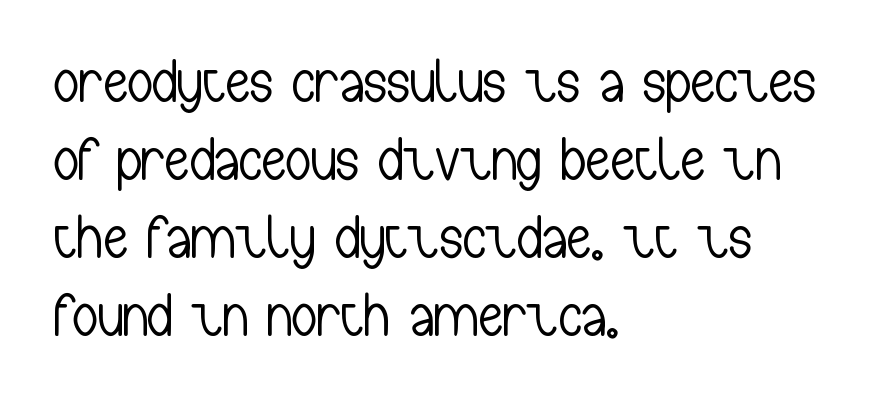
The image shows 62 px light, condensed sans-serif type, upright; set left-aligned, normal line spacing (1.26x), normal letter spacing, not underlined; low stroke contrast and a medium x-height.
